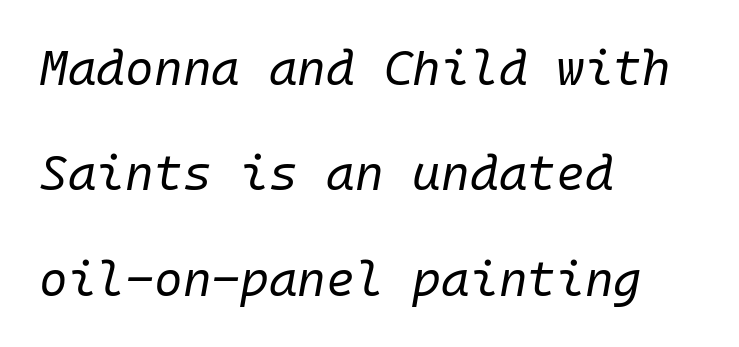
Do the characters align in a grid? Yes, the font is monospaced. Tall strokes in this sample are angled rather than plumb. Caption: standard tracking, unaltered. Rule under the text: the space is simply empty. The lines are quadded left. Letters have the restrained weight of plain body copy at most.
